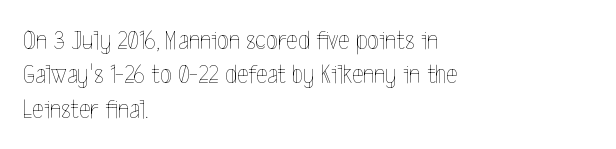
The letterforms sit at book weight or below. Honestly, the letter spacing is just normal — you wouldn't notice it. The type sits square on the baseline with zero lean. Unmarked baselines from the first word to the last. The text block is weighted toward the left margin, trailing off unevenly rightward. The designer left line spacing at the default.
